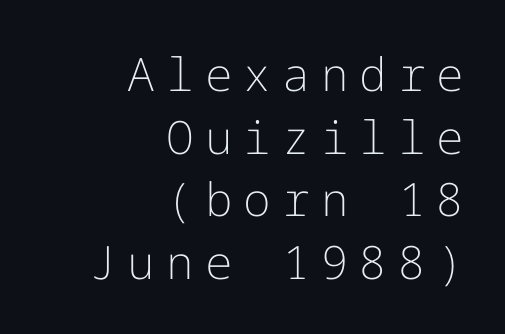
{"serif": "no", "italic": "no", "bold": "no", "weight": "light", "width": "normal", "stroke_contrast": "low", "x_height": "medium", "underline": "no", "align": "right", "line_spacing": "normal", "line_spacing_ratio": 1.36, "letter_spacing": "wide", "letter_spacing_em": 0.24, "glyph_px": 46}
